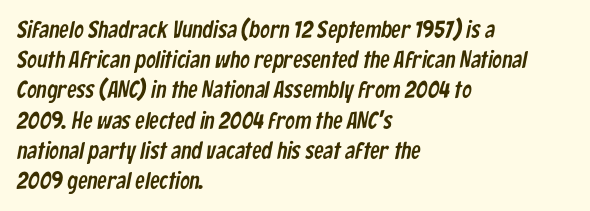
{"underline": "no", "align": "left", "line_spacing": "normal", "line_spacing_ratio": 1.26, "letter_spacing": "normal", "letter_spacing_em": 0.0, "glyph_px": 24}
